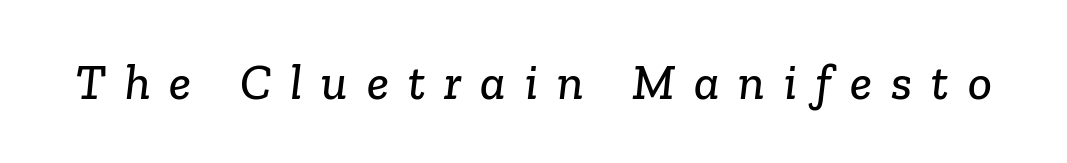
The face used here is proportionally spaced, like ordinary book or web type. Serif or sans? Serif — the stroke terminals have little feet. The rendering inserts visible extra space after every character. Beneath every word, the page is bare.
